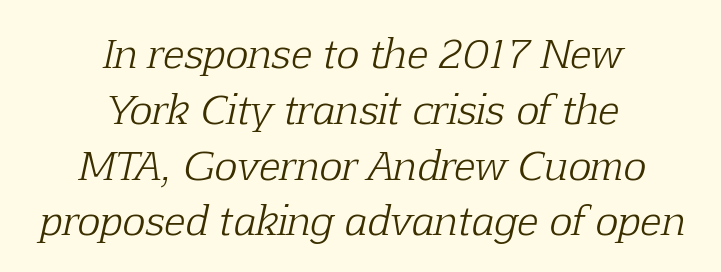
The letterforms sit shoulder to shoulder at normal distance. These lines sit exactly where default settings would place them. The specimen reads as italic at a glance. Plain, unruled lines of type. Each line is balanced around a shared central axis.
